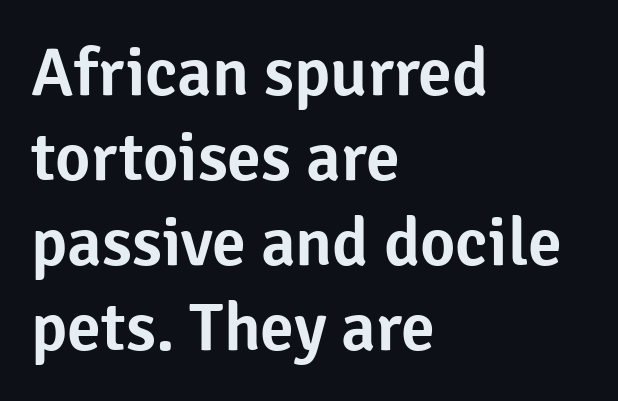
{"serif": "no", "italic": "no", "width": "normal", "stroke_contrast": "low", "x_height": "medium", "monospaced": "no", "underline": "no", "align": "left", "line_spacing": "normal", "line_spacing_ratio": 1.25, "letter_spacing": "normal", "letter_spacing_em": 0.0, "glyph_px": 68}
